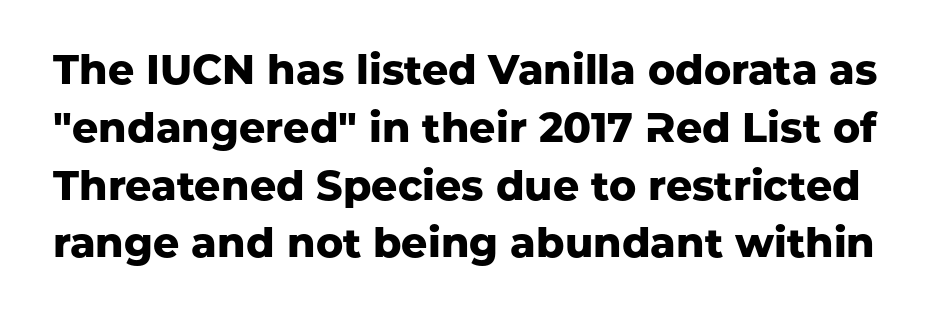
Q: Is the text bold? A: Yes.
Q: Is the text italic (slanted)? A: No, it is upright.
Q: Is the typeface a serif or a sans-serif typeface? A: Sans-serif.
Q: Is the text underlined? A: No.
Q: Is the spacing between letters normal or unusually wide? A: Normal.
Q: Is the spacing between lines tight, normal or loose? A: Normal.
Q: Width (condensed, normal, or wide)? A: Normal.
Q: Stroke contrast? A: Low.
Q: x-height? A: Medium.
Q: Monospaced? A: No.
